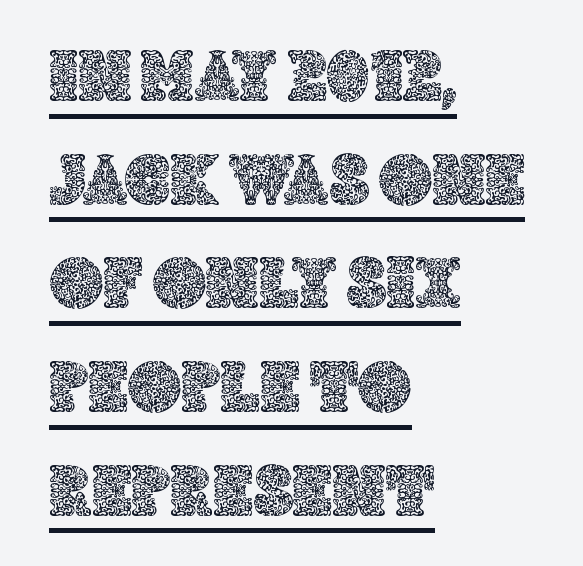
{"italic": "no", "width": "normal", "x_height": "large", "monospaced": "no", "underline": "yes", "align": "left", "line_spacing": "normal", "line_spacing_ratio": 1.42, "letter_spacing": "normal", "letter_spacing_em": 0.0, "glyph_px": 73}
